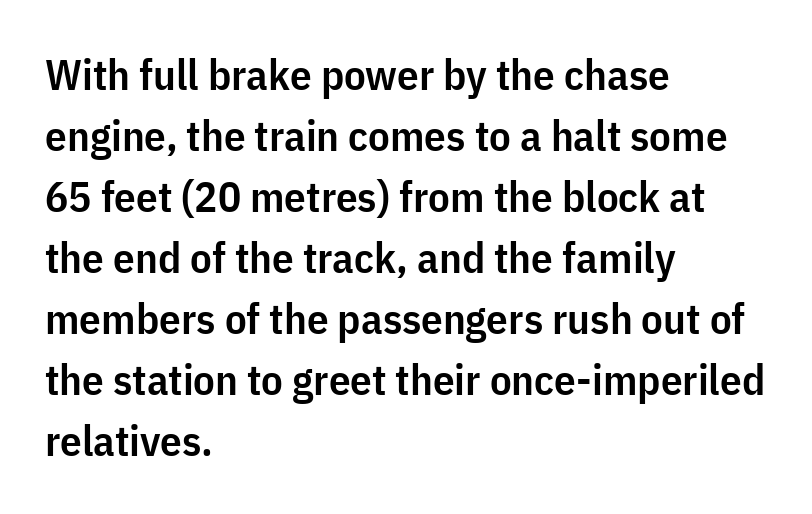
{"serif": "no", "italic": "no", "bold": "semi", "weight": "semibold", "width": "condensed", "stroke_contrast": "low", "x_height": "medium", "monospaced": "no", "underline": "no", "align": "left", "line_spacing": "normal", "line_spacing_ratio": 1.42, "letter_spacing": "normal", "letter_spacing_em": 0.0, "glyph_px": 43}
